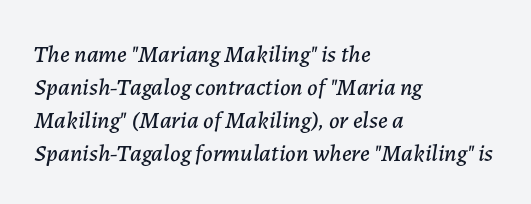
The image shows 24 px text type, italic (leaning right); set left-aligned, normal line spacing (1.38x), normal letter spacing, not underlined.
